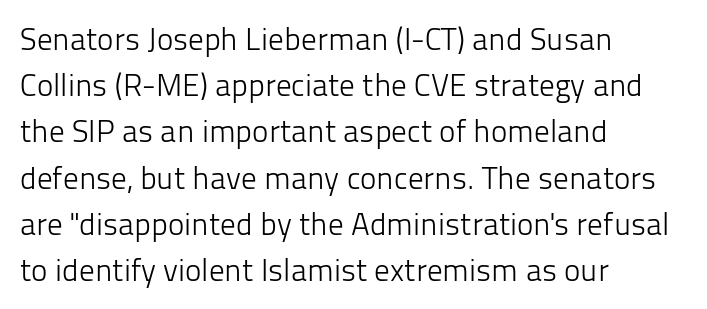
{"serif": "no", "italic": "no", "bold": "no", "weight": "light", "width": "normal", "stroke_contrast": "low", "x_height": "medium", "monospaced": "no", "underline": "no", "align": "left", "line_spacing": "normal", "line_spacing_ratio": 1.49, "letter_spacing": "normal", "letter_spacing_em": 0.0, "glyph_px": 31}
